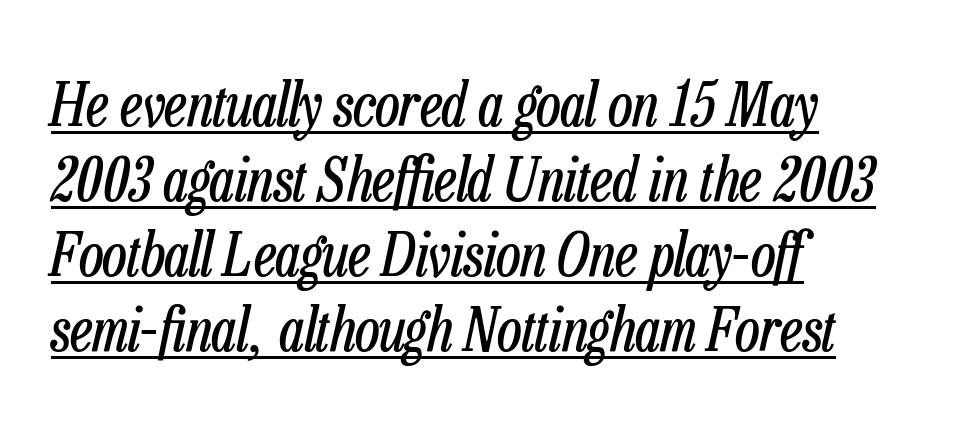
The image shows 60 px regular-weight, condensed type, italic (leaning right); set left-aligned, normal line spacing (1.25x), normal letter spacing, underlined; low stroke contrast and a medium x-height.
